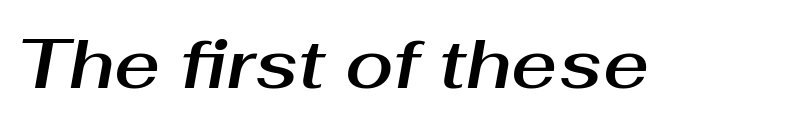
The image shows 70 px text type, italic (leaning right); set normal letter spacing, not underlined; medium stroke contrast and a medium x-height.
